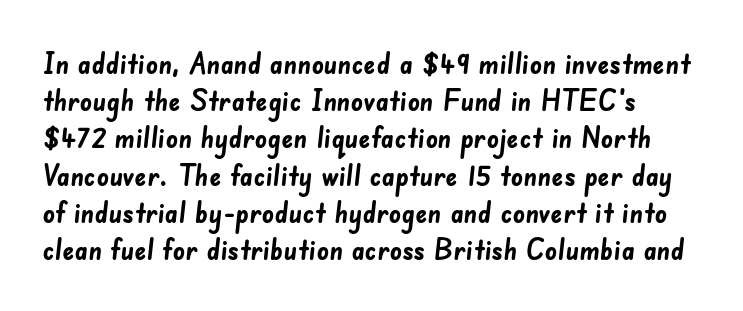
The image shows 30 px semibold sans-serif type; set line spacing 1.24x, normal letter spacing, not underlined; low stroke contrast and a small x-height.
